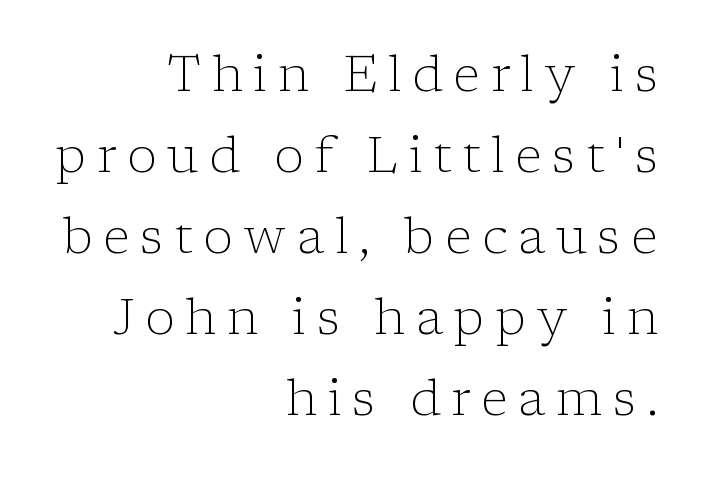
The image shows 50 px light serif type, upright; set right-aligned, normal line spacing (1.62x), unusually wide letter spacing (+0.21 em), not underlined; low stroke contrast and a medium x-height.
